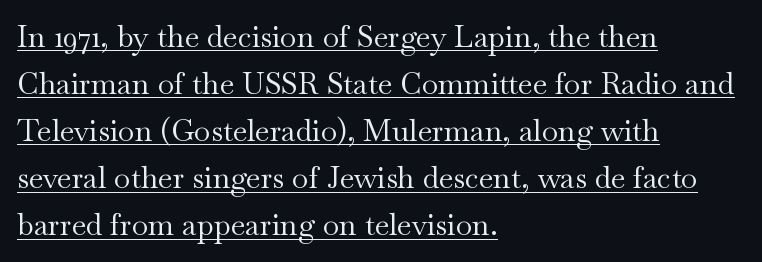
{"serif": "yes", "italic": "no", "bold": "no", "weight": "regular", "width": "wide", "stroke_contrast": "medium", "x_height": "small", "monospaced": "no", "underline": "yes", "align": "left", "line_spacing": "normal", "line_spacing_ratio": 1.57, "letter_spacing": "normal", "letter_spacing_em": 0.0, "glyph_px": 30}
